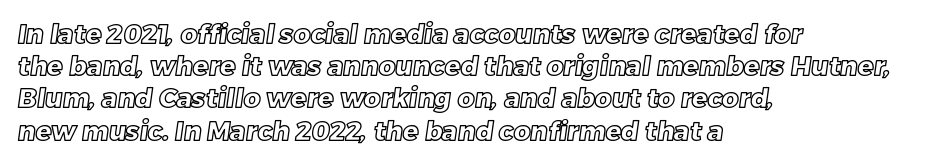
The typesetter chose a ragged-right arrangement here. There is no visible air inserted between adjacent glyphs. The zone under the glyphs is completely vacant.
